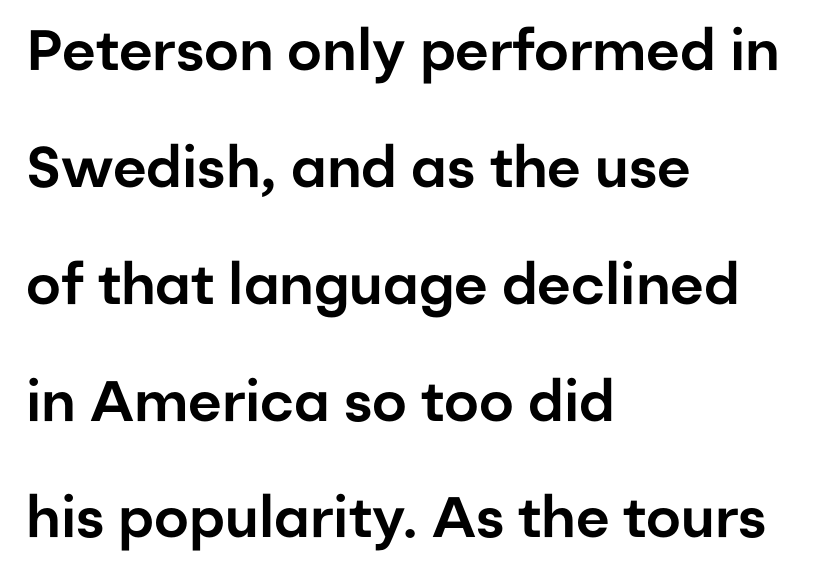
{"serif": "no", "italic": "no", "width": "normal", "stroke_contrast": "low", "x_height": "medium", "monospaced": "no", "underline": "no", "align": "left", "line_spacing": "loose", "line_spacing_ratio": 2.05, "letter_spacing": "normal", "letter_spacing_em": 0.0, "glyph_px": 57}
